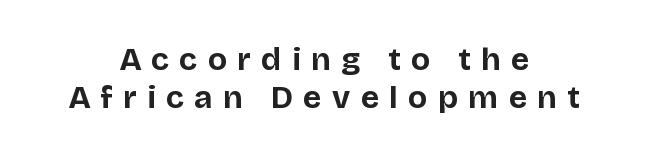
{"serif": "no", "italic": "no", "bold": "yes", "weight": "bold", "width": "normal", "stroke_contrast": "low", "x_height": "large", "monospaced": "no", "underline": "no", "align": "center", "line_spacing_ratio": 1.19, "letter_spacing": "wide", "letter_spacing_em": 0.32, "glyph_px": 32}
